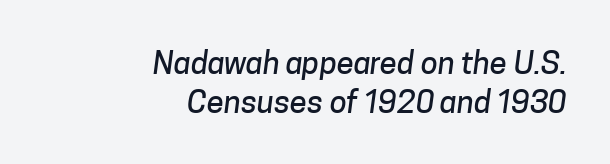
Q: Is the typeface a serif or a sans-serif typeface? A: Sans-serif.
Q: Is the text underlined? A: No.
Q: How is the paragraph aligned? A: Right-aligned.
Q: Is the spacing between letters normal or unusually wide? A: Normal.
Q: Is the spacing between lines tight, normal or loose? A: Normal.
Q: Width (condensed, normal, or wide)? A: Normal.
Q: Stroke contrast? A: Low.
Q: x-height? A: Medium.
Q: Monospaced? A: No.
